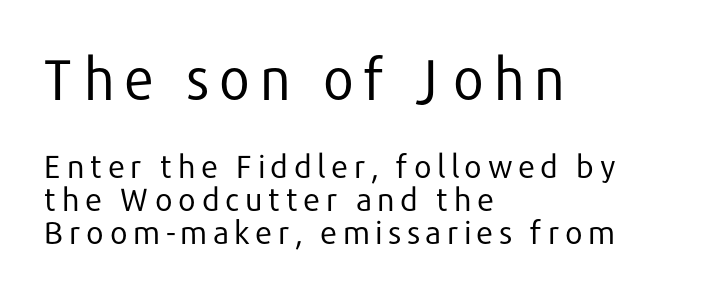
Q: Is the text bold? A: No.
Q: Is the text italic (slanted)? A: No, it is upright.
Q: Is the typeface a serif or a sans-serif typeface? A: Sans-serif.
Q: Is the text underlined? A: No.
Q: How is the paragraph aligned? A: Left-aligned.
Q: Is the spacing between lines tight, normal or loose? A: Tight.
Q: Which block of text is set in a larger size, the first (top) or the second (bottom)? A: The first (top) one.
Q: Width (condensed, normal, or wide)? A: Normal.
Q: Stroke contrast? A: Low.
Q: x-height? A: Medium.
Q: Monospaced? A: No.
